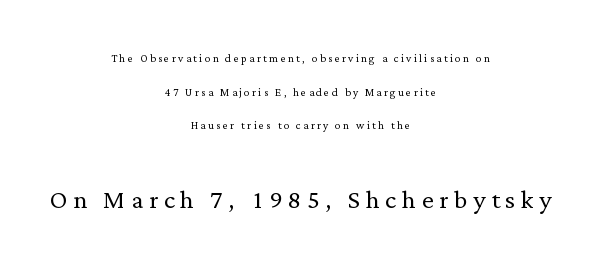
Q: Is the text bold? A: No.
Q: Is the text italic (slanted)? A: No, it is upright.
Q: Is the typeface a serif or a sans-serif typeface? A: Serif.
Q: Is the text underlined? A: No.
Q: How is the paragraph aligned? A: Centered.
Q: Is the spacing between lines tight, normal or loose? A: Loose.
Q: Which block of text is set in a larger size, the first (top) or the second (bottom)? A: The second (bottom) one.
Q: Width (condensed, normal, or wide)? A: Normal.
Q: Stroke contrast? A: Low.
Q: x-height? A: Medium.
Q: Monospaced? A: No.
